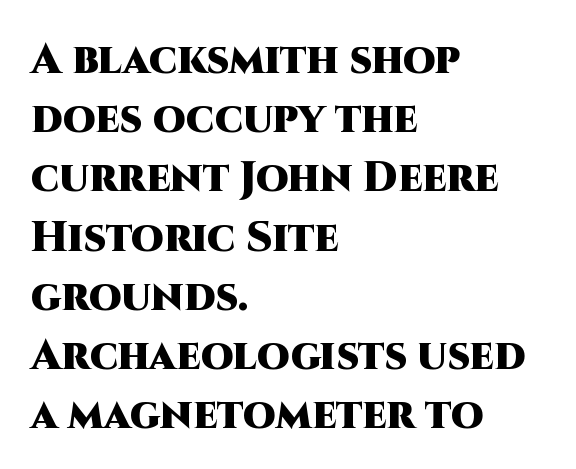
{"serif": "no", "italic": "no", "bold": "yes", "weight": "heavy", "width": "normal", "stroke_contrast": "high", "x_height": "large", "monospaced": "no", "underline": "no", "align": "left", "line_spacing": "normal", "line_spacing_ratio": 1.41, "letter_spacing": "normal", "letter_spacing_em": 0.0, "glyph_px": 42}
